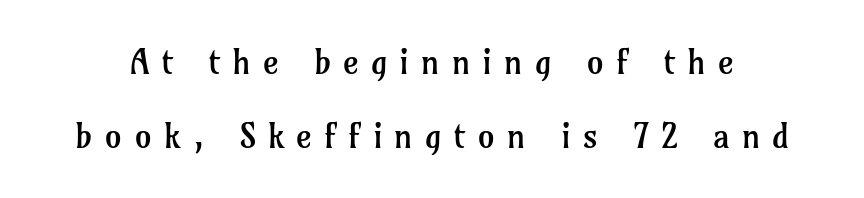
Q: Is the text bold? A: No.
Q: Is the text italic (slanted)? A: No, it is upright.
Q: Is the typeface a serif or a sans-serif typeface? A: Serif.
Q: Is the text underlined? A: No.
Q: Is the spacing between letters normal or unusually wide? A: Unusually wide.
Q: Is the spacing between lines tight, normal or loose? A: Loose.
Q: Width (condensed, normal, or wide)? A: Normal.
Q: Stroke contrast? A: Low.
Q: x-height? A: Medium.
Q: Monospaced? A: No.
